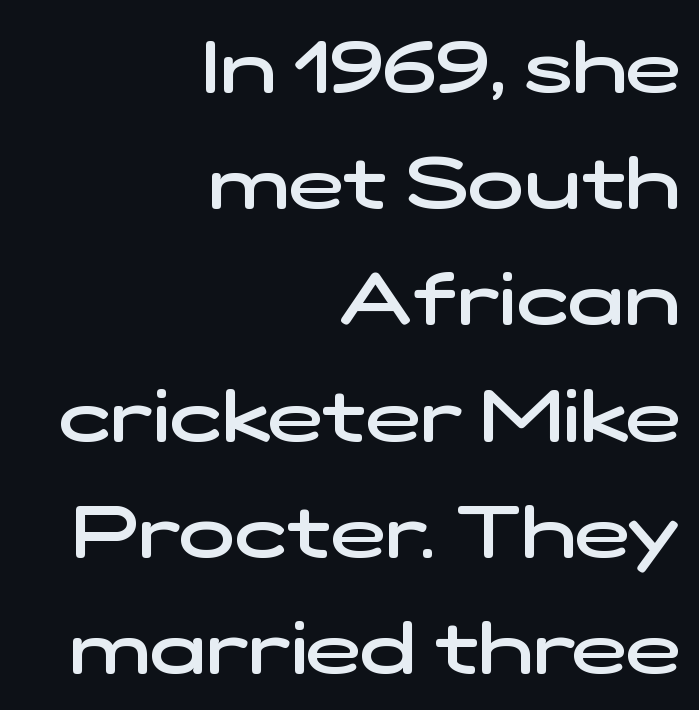
Q: Is the text bold? A: Semi-bold.
Q: Is the typeface a serif or a sans-serif typeface? A: Sans-serif.
Q: Is the text underlined? A: No.
Q: How is the paragraph aligned? A: Right-aligned.
Q: Is the spacing between letters normal or unusually wide? A: Normal.
Q: Is the spacing between lines tight, normal or loose? A: Normal.
Q: Width (condensed, normal, or wide)? A: Wide.
Q: Stroke contrast? A: Low.
Q: x-height? A: Medium.
Q: Monospaced? A: No.
